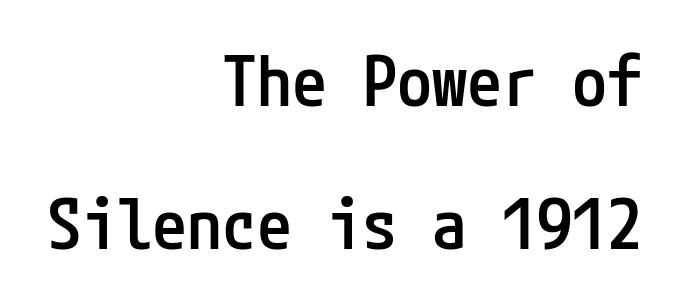
{"serif": "no", "italic": "no", "bold": "semi", "weight": "semibold", "width": "condensed", "stroke_contrast": "low", "x_height": "medium", "underline": "no", "align": "right", "line_spacing": "loose", "line_spacing_ratio": 2.05, "letter_spacing": "normal", "letter_spacing_em": 0.0, "glyph_px": 70}
